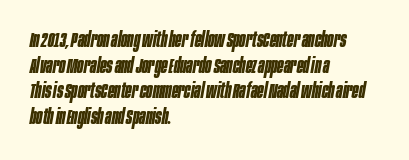
{"italic": "yes", "lean": "right", "slant_degrees": 10, "bold": "yes", "underline": "no", "align": "left", "line_spacing_ratio": 1.22, "letter_spacing": "normal", "letter_spacing_em": 0.0, "glyph_px": 21}
